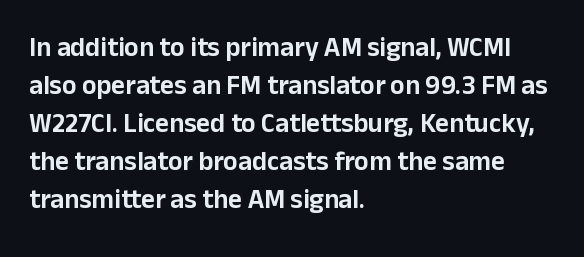
The image shows 27 px text type, upright; set left-aligned, normal line spacing (1.41x), normal letter spacing, not underlined.
